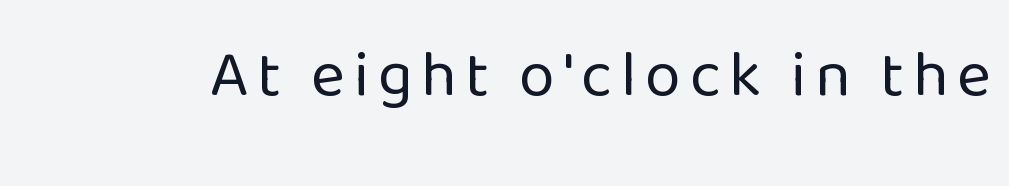
The image shows 65 px regular-weight sans-serif type, upright; set not underlined; low stroke contrast and a medium x-height.
